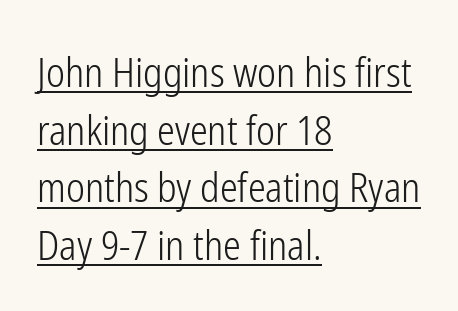
{"serif": "no", "italic": "no", "bold": "no", "weight": "light", "width": "condensed", "stroke_contrast": "low", "x_height": "medium", "monospaced": "no", "underline": "yes", "align": "left", "line_spacing": "normal", "line_spacing_ratio": 1.44, "letter_spacing": "normal", "letter_spacing_em": 0.0, "glyph_px": 40}
